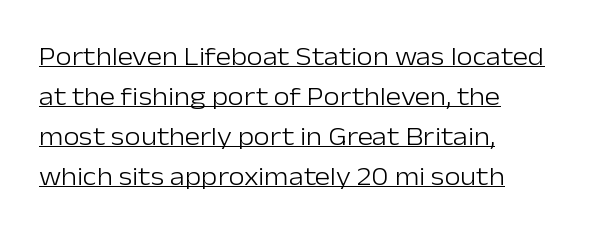
{"italic": "no", "bold": "no", "underline": "yes", "align": "left", "line_spacing": "normal", "line_spacing_ratio": 1.54, "letter_spacing": "normal", "letter_spacing_em": 0.0, "glyph_px": 26}
